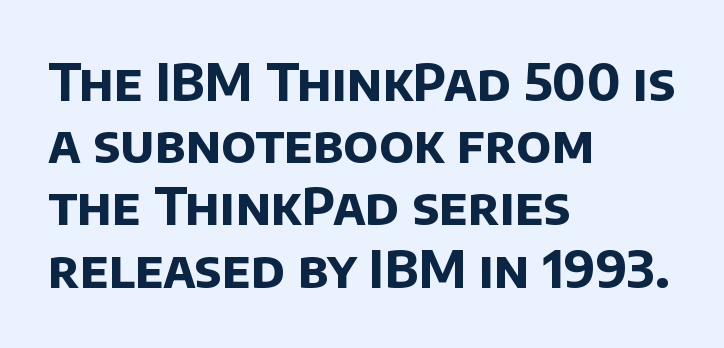
Type without underlining. Does the weight exceed regular? Yes, all the way to bold. The type family on display is of the sans-serif kind. Compared with a centered layout, this one pins lines to the left instead. Each letter keeps its own natural width here, so spacing adapts to shape.
